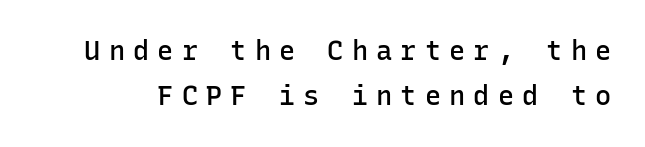
{"italic": "no", "bold": "semi", "underline": "no", "line_spacing": "normal", "line_spacing_ratio": 1.68, "letter_spacing": "wide", "letter_spacing_em": 0.3, "glyph_px": 27}
